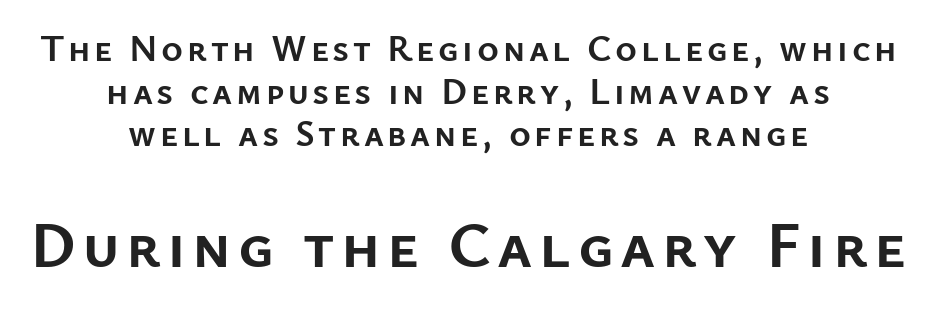
{"serif": "no", "italic": "no", "bold": "yes", "weight": "semibold", "width": "normal", "stroke_contrast": "low", "x_height": "medium", "monospaced": "no", "underline": "no", "align": "center", "line_spacing": "tight", "line_spacing_ratio": 1.15, "larger_block": "second", "size_ratio": 1.76, "glyph_px": 65}
